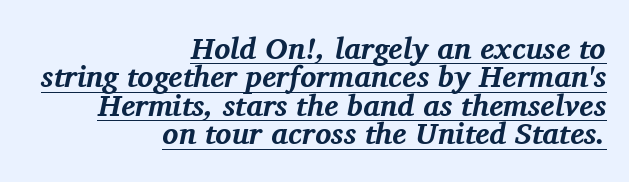
Q: Is the text bold? A: Yes.
Q: Is the text italic (slanted)? A: Yes, it leans right by about 11 degrees.
Q: Is the typeface a serif or a sans-serif typeface? A: Serif.
Q: Is the text underlined? A: Yes.
Q: How is the paragraph aligned? A: Right-aligned.
Q: Is the spacing between letters normal or unusually wide? A: Normal.
Q: Is the spacing between lines tight, normal or loose? A: Tight.
Q: Width (condensed, normal, or wide)? A: Normal.
Q: Stroke contrast? A: Medium.
Q: x-height? A: Medium.
Q: Monospaced? A: No.
